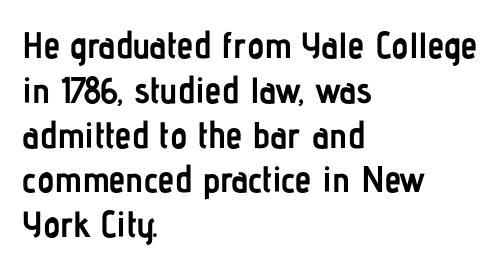
Q: Is the text bold? A: Yes.
Q: Is the text italic (slanted)? A: No, it is upright.
Q: Is the typeface a serif or a sans-serif typeface? A: Sans-serif.
Q: Is the text underlined? A: No.
Q: How is the paragraph aligned? A: Left-aligned.
Q: Is the spacing between letters normal or unusually wide? A: Normal.
Q: Width (condensed, normal, or wide)? A: Condensed.
Q: Stroke contrast? A: Low.
Q: x-height? A: Medium.
Q: Monospaced? A: No.
